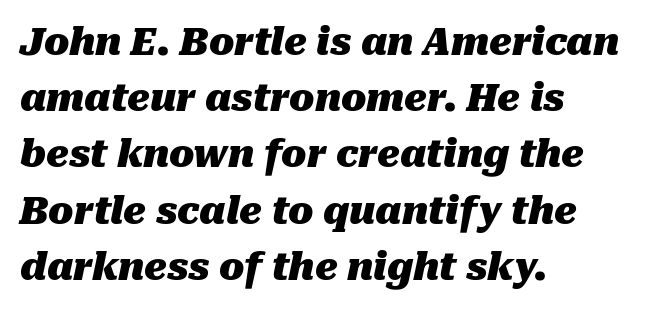
{"italic": "yes", "lean": "right", "slant_degrees": 10, "bold": "yes", "weight": "heavy", "width": "normal", "stroke_contrast": "medium", "x_height": "medium", "monospaced": "no", "underline": "no", "align": "left", "line_spacing": "normal", "line_spacing_ratio": 1.52, "letter_spacing": "normal", "letter_spacing_em": 0.0, "glyph_px": 37}
